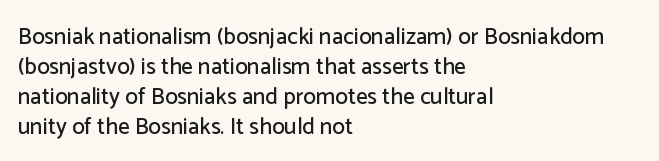
Q: Is the text italic (slanted)? A: No, it is upright.
Q: Is the text underlined? A: No.
Q: How is the paragraph aligned? A: Left-aligned.
Q: Is the spacing between letters normal or unusually wide? A: Normal.
Q: Is the spacing between lines tight, normal or loose? A: Normal.
